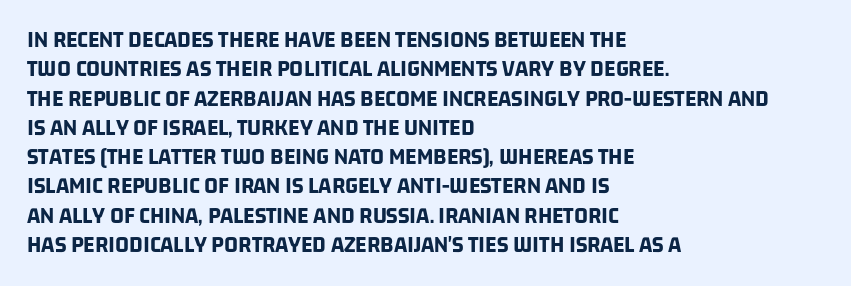
The image shows 24 px bold type; set left-aligned, line spacing 1.22x, normal letter spacing, not underlined.
